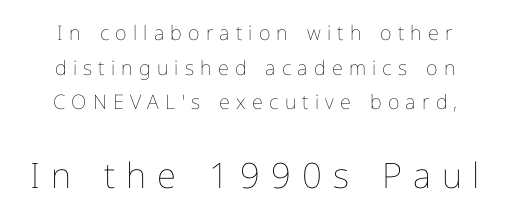
The image shows 35 px thin type, upright; set centered, line spacing 1.73x, unusually wide letter spacing (+0.31 em), not underlined; the second (bottom) block is 1.75x larger; low stroke contrast and a medium x-height.
